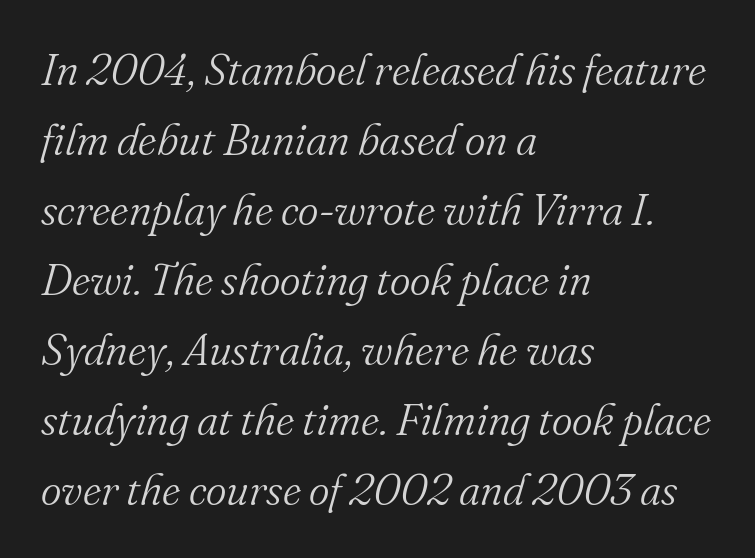
The image shows 44 px light serif type, italic (leaning right); set left-aligned, normal line spacing (1.59x), normal letter spacing, not underlined; medium stroke contrast and a small x-height.
